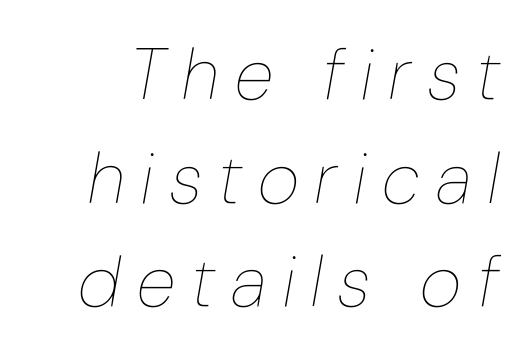
{"italic": "yes", "lean": "right", "slant_degrees": 10, "bold": "no", "weight": "thin", "width": "condensed", "stroke_contrast": "low", "x_height": "medium", "monospaced": "no", "underline": "no", "line_spacing": "normal", "line_spacing_ratio": 1.44, "letter_spacing": "wide", "letter_spacing_em": 0.26, "glyph_px": 72}
